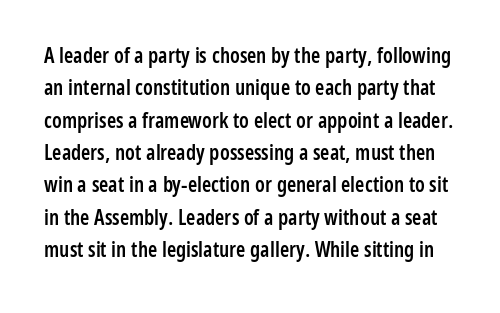
Q: Is the text bold? A: Semi-bold.
Q: Is the text italic (slanted)? A: No, it is upright.
Q: Is the text underlined? A: No.
Q: Is the spacing between letters normal or unusually wide? A: Normal.
Q: Is the spacing between lines tight, normal or loose? A: Normal.
